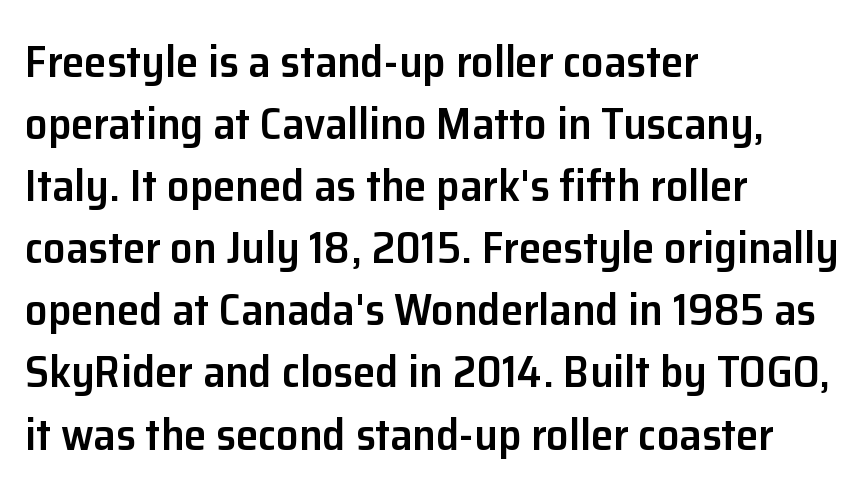
{"serif": "no", "italic": "no", "bold": "semi", "weight": "semibold", "width": "normal", "stroke_contrast": "low", "x_height": "medium", "monospaced": "no", "underline": "no", "align": "left", "line_spacing": "normal", "line_spacing_ratio": 1.38, "letter_spacing": "normal", "letter_spacing_em": 0.0, "glyph_px": 45}
